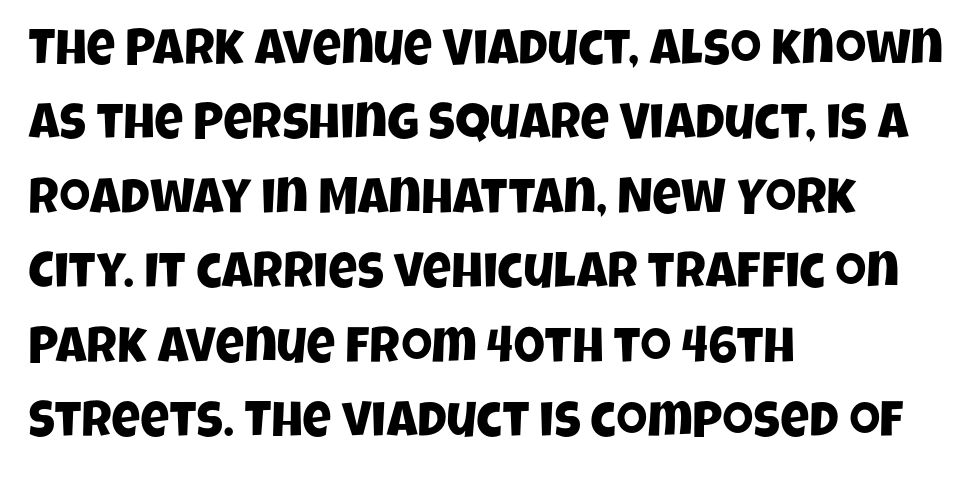
{"serif": "no", "width": "condensed", "stroke_contrast": "low", "x_height": "large", "monospaced": "no", "underline": "no", "align": "left", "line_spacing": "normal", "line_spacing_ratio": 1.49, "letter_spacing": "normal", "letter_spacing_em": 0.0, "glyph_px": 50}
